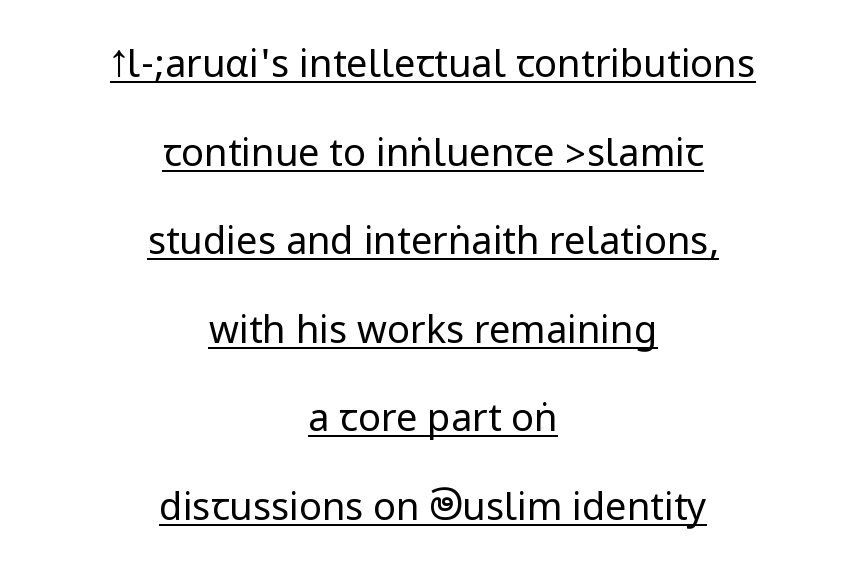
Q: Is the text bold? A: No.
Q: Is the text italic (slanted)? A: No, it is upright.
Q: Is the typeface a serif or a sans-serif typeface? A: Sans-serif.
Q: Is the text underlined? A: Yes.
Q: How is the paragraph aligned? A: Centered.
Q: Is the spacing between letters normal or unusually wide? A: Normal.
Q: Is the spacing between lines tight, normal or loose? A: Loose.
Q: Width (condensed, normal, or wide)? A: Condensed.
Q: Stroke contrast? A: Low.
